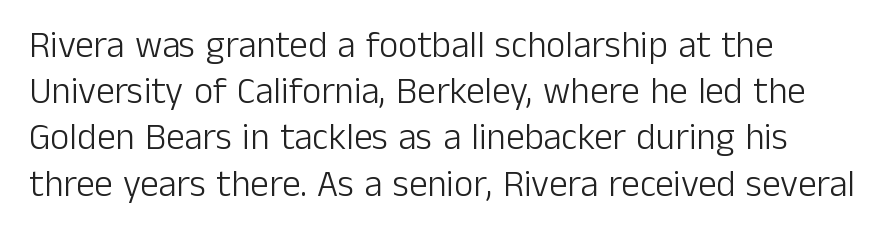
Q: Is the text bold? A: No.
Q: Is the text italic (slanted)? A: No, it is upright.
Q: Is the typeface a serif or a sans-serif typeface? A: Sans-serif.
Q: Is the text underlined? A: No.
Q: How is the paragraph aligned? A: Left-aligned.
Q: Is the spacing between letters normal or unusually wide? A: Normal.
Q: Is the spacing between lines tight, normal or loose? A: Normal.
Q: Width (condensed, normal, or wide)? A: Normal.
Q: Stroke contrast? A: Low.
Q: x-height? A: Medium.
Q: Monospaced? A: No.
